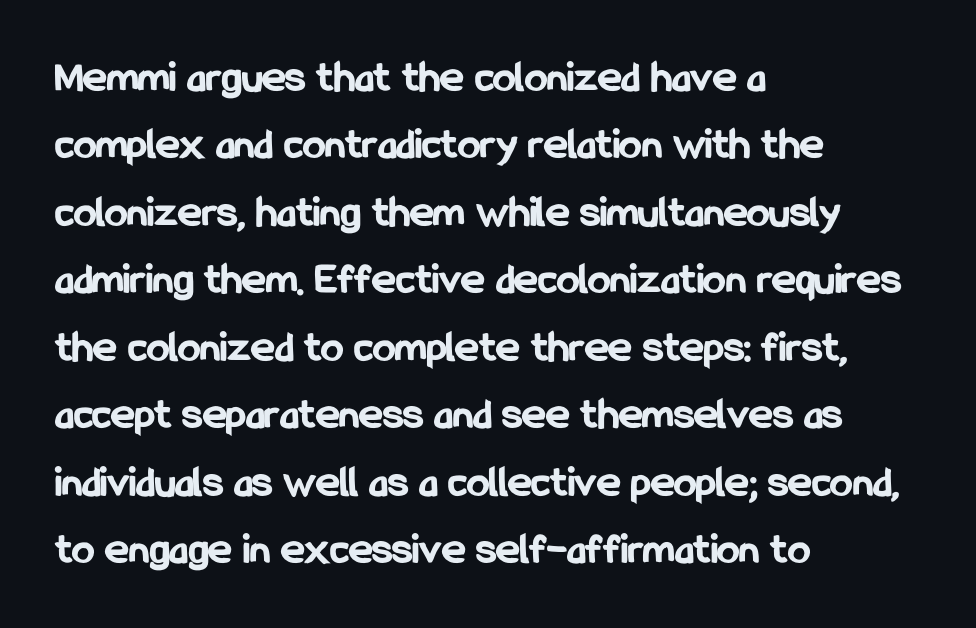
{"serif": "no", "italic": "no", "bold": "yes", "weight": "bold", "width": "condensed", "stroke_contrast": "low", "x_height": "medium", "monospaced": "no", "underline": "no", "align": "left", "line_spacing": "normal", "line_spacing_ratio": 1.5, "letter_spacing": "normal", "letter_spacing_em": 0.0, "glyph_px": 45}
